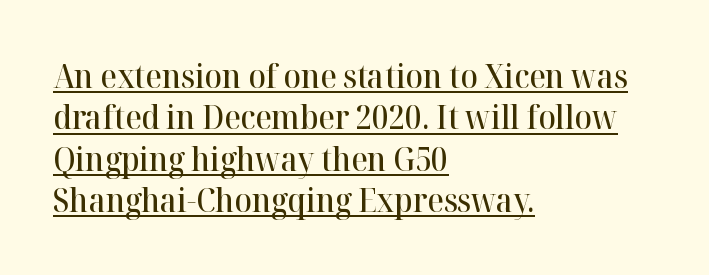
Q: Is the text bold? A: Semi-bold.
Q: Is the text italic (slanted)? A: No, it is upright.
Q: Is the typeface a serif or a sans-serif typeface? A: Serif.
Q: Is the text underlined? A: Yes.
Q: How is the paragraph aligned? A: Left-aligned.
Q: Is the spacing between letters normal or unusually wide? A: Normal.
Q: Is the spacing between lines tight, normal or loose? A: Normal.
Q: Width (condensed, normal, or wide)? A: Normal.
Q: Stroke contrast? A: High.
Q: x-height? A: Medium.
Q: Monospaced? A: No.
